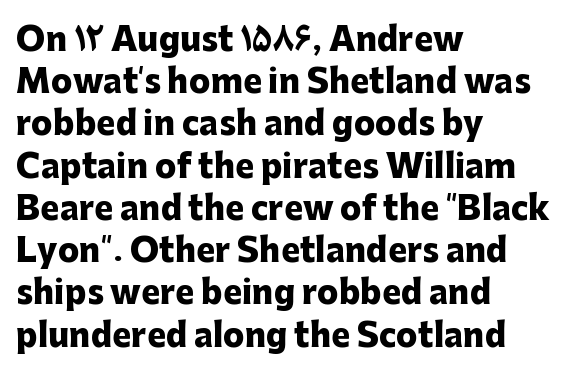
{"serif": "no", "italic": "no", "bold": "yes", "weight": "heavy", "width": "normal", "stroke_contrast": "low", "x_height": "medium", "monospaced": "no", "underline": "no", "align": "left", "line_spacing": "normal", "line_spacing_ratio": 1.32, "letter_spacing": "normal", "letter_spacing_em": 0.0, "glyph_px": 32}
